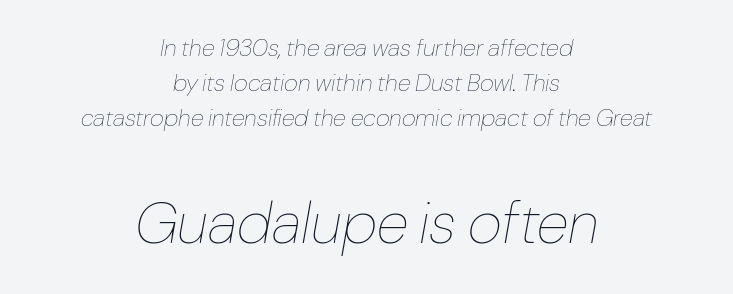
The passage shown leans; its letterforms are oblique. Varying glyph widths throughout — classic text-font behaviour. The lower block of text is set noticeably larger than the block above it. The lines in this sample share a center point and differ in where they start and stop. Nobody touched the tracking dial on this one.
